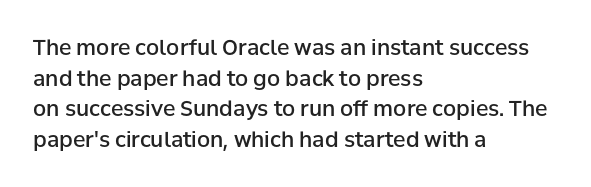
{"italic": "no", "bold": "semi", "underline": "no", "align": "left", "line_spacing": "normal", "line_spacing_ratio": 1.46, "letter_spacing": "normal", "letter_spacing_em": 0.0, "glyph_px": 21}
